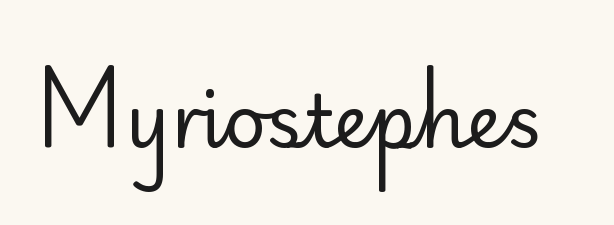
You could call the tracking neutral — neither tight nor loose. Are there feet on the stems? There aren't — it's a sans. The lettering holds an erect, upright posture throughout. A light-to-regular cut is what we see here. This rendering features lettering with no underline. This sample has the flowing, uneven cadence of proportional lettering.
